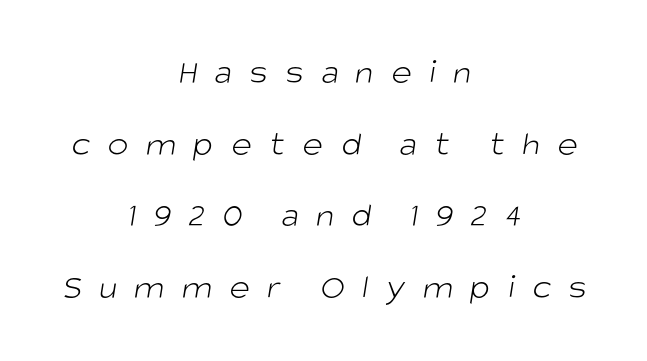
The image shows 35 px light sans-serif type; set centered, loose line spacing (2.05x), unusually wide letter spacing (+0.5 em), not underlined; low stroke contrast and a large x-height.
